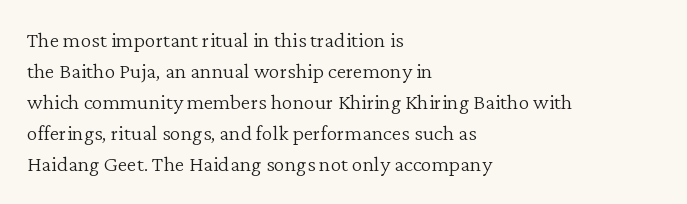
Q: Is the text bold? A: No.
Q: Is the text italic (slanted)? A: No, it is upright.
Q: Is the text underlined? A: No.
Q: How is the paragraph aligned? A: Left-aligned.
Q: Is the spacing between letters normal or unusually wide? A: Normal.
Q: Is the spacing between lines tight, normal or loose? A: Normal.
